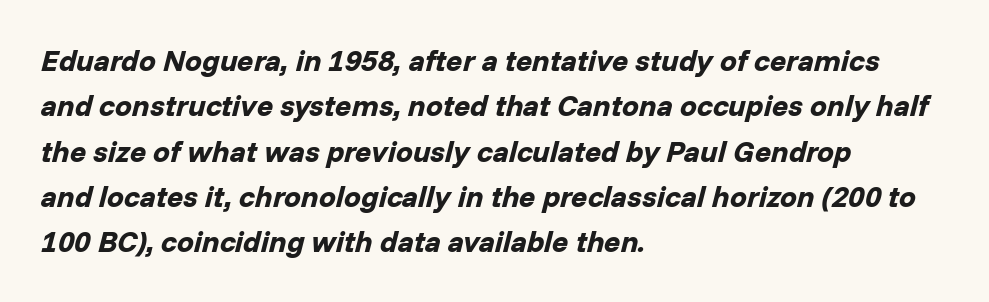
Q: Is the text bold? A: Yes.
Q: Is the text italic (slanted)? A: Yes, it leans right by about 14 degrees.
Q: Is the text underlined? A: No.
Q: How is the paragraph aligned? A: Left-aligned.
Q: Is the spacing between letters normal or unusually wide? A: Normal.
Q: Is the spacing between lines tight, normal or loose? A: Normal.
Q: Width (condensed, normal, or wide)? A: Normal.
Q: Stroke contrast? A: Low.
Q: x-height? A: Medium.
Q: Monospaced? A: No.
